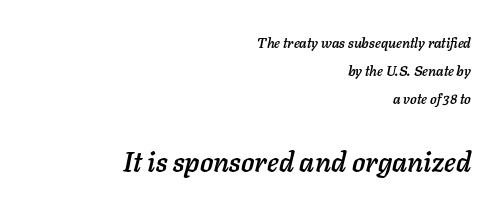
The image shows 28 px text type, italic (leaning right); set right-aligned, loose line spacing (2.0x), normal letter spacing, not underlined; the second (bottom) block is 2.0x larger; low stroke contrast and a medium x-height.
